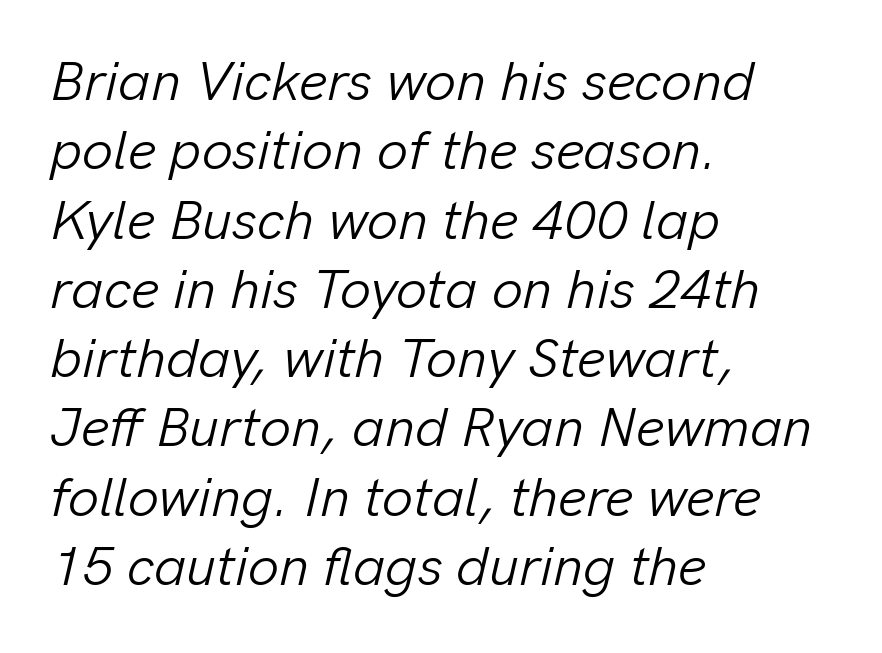
Q: Is the text bold? A: No.
Q: Is the text italic (slanted)? A: Yes, it leans right by about 13 degrees.
Q: Is the text underlined? A: No.
Q: How is the paragraph aligned? A: Left-aligned.
Q: Is the spacing between letters normal or unusually wide? A: Normal.
Q: Is the spacing between lines tight, normal or loose? A: Normal.
Q: Width (condensed, normal, or wide)? A: Normal.
Q: Stroke contrast? A: Low.
Q: x-height? A: Medium.
Q: Monospaced? A: No.
